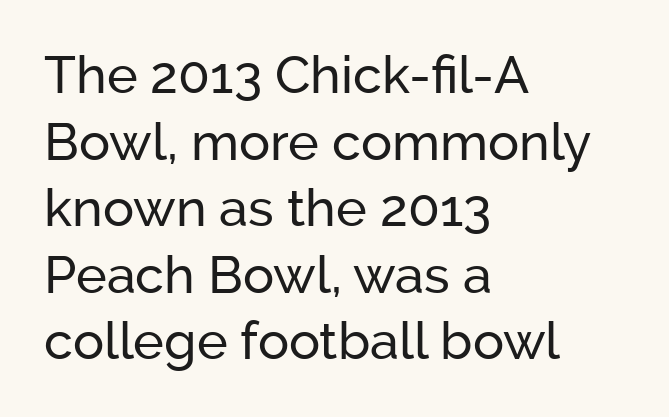
Q: Is the text italic (slanted)? A: No, it is upright.
Q: Is the typeface a serif or a sans-serif typeface? A: Sans-serif.
Q: Is the text underlined? A: No.
Q: How is the paragraph aligned? A: Left-aligned.
Q: Is the spacing between letters normal or unusually wide? A: Normal.
Q: Is the spacing between lines tight, normal or loose? A: Normal.
Q: Width (condensed, normal, or wide)? A: Normal.
Q: Stroke contrast? A: Low.
Q: x-height? A: Medium.
Q: Monospaced? A: No.
